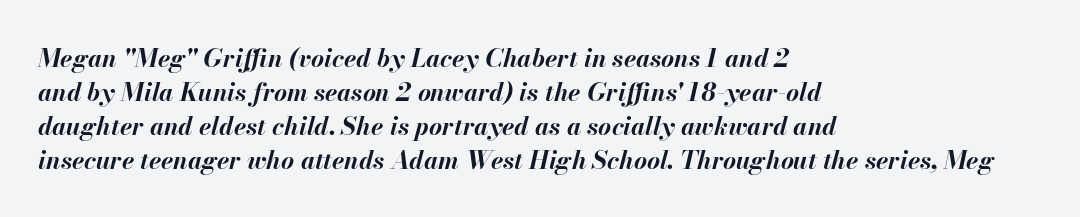
Q: Is the text bold? A: Yes.
Q: Is the text italic (slanted)? A: Yes, it leans right by about 13 degrees.
Q: Is the text underlined? A: No.
Q: How is the paragraph aligned? A: Left-aligned.
Q: Is the spacing between letters normal or unusually wide? A: Normal.
Q: Is the spacing between lines tight, normal or loose? A: Normal.
